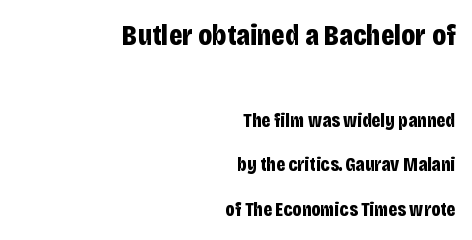
Q: Is the text bold? A: Yes.
Q: Is the text italic (slanted)? A: No, it is upright.
Q: Is the typeface a serif or a sans-serif typeface? A: Sans-serif.
Q: Is the text underlined? A: No.
Q: How is the paragraph aligned? A: Right-aligned.
Q: Is the spacing between letters normal or unusually wide? A: Normal.
Q: Is the spacing between lines tight, normal or loose? A: Loose.
Q: Which block of text is set in a larger size, the first (top) or the second (bottom)? A: The first (top) one.
Q: Width (condensed, normal, or wide)? A: Condensed.
Q: Stroke contrast? A: Low.
Q: x-height? A: Large.
Q: Monospaced? A: No.
